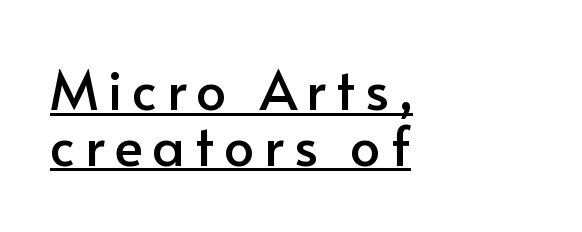
Character widths vary here, with narrow letters taking less room than wide ones. This rendering features underlined lettering. Successive baselines arrive quickly, one right under another. The passage shown is typeset with a sans-serif family.
